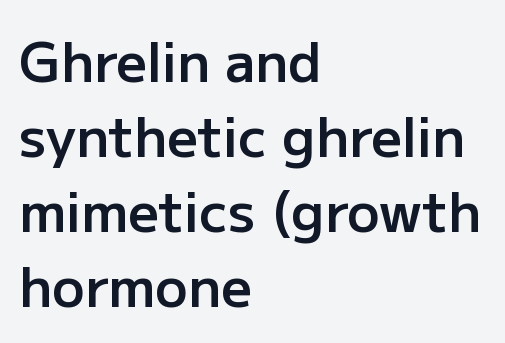
The image shows 54 px semibold sans-serif type, upright; set left-aligned, normal line spacing (1.39x), normal letter spacing, not underlined; low stroke contrast and a medium x-height.
